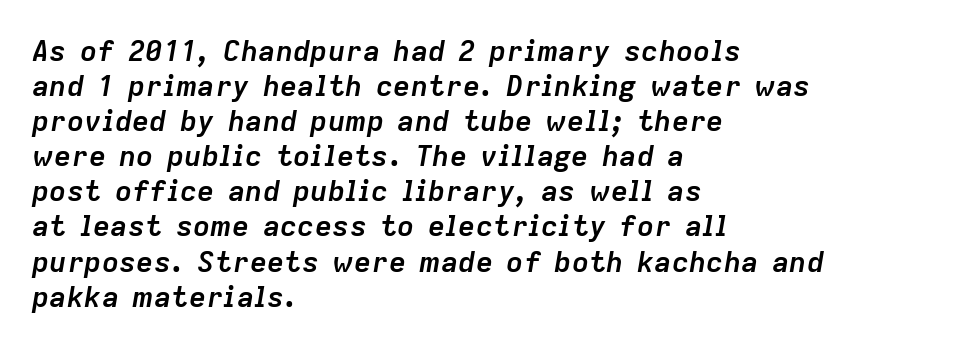
{"italic": "yes", "lean": "right", "slant_degrees": 9, "bold": "yes", "weight": "semibold", "width": "normal", "stroke_contrast": "low", "x_height": "medium", "monospaced": "no", "underline": "no", "align": "left", "line_spacing_ratio": 1.21, "letter_spacing": "normal", "letter_spacing_em": 0.0, "glyph_px": 29}
